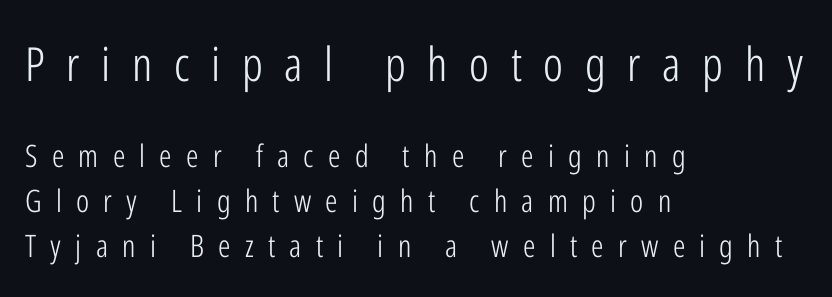
The image shows 47 px light, condensed sans-serif type, upright; set left-aligned, normal line spacing (1.44x), unusually wide letter spacing (+0.46 em), not underlined; the first (top) block is 1.52x larger; low stroke contrast and a medium x-height.
